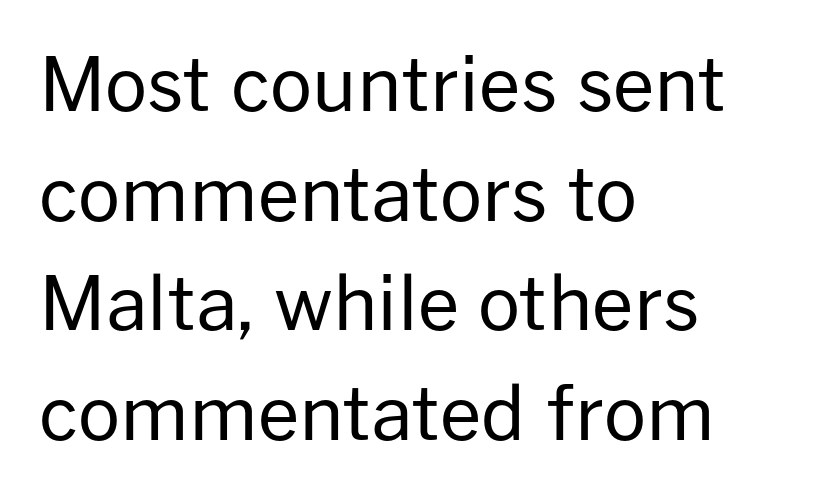
Q: Is the text bold? A: No.
Q: Is the text italic (slanted)? A: No, it is upright.
Q: Is the typeface a serif or a sans-serif typeface? A: Sans-serif.
Q: Is the text underlined? A: No.
Q: How is the paragraph aligned? A: Left-aligned.
Q: Is the spacing between letters normal or unusually wide? A: Normal.
Q: Is the spacing between lines tight, normal or loose? A: Normal.
Q: Width (condensed, normal, or wide)? A: Normal.
Q: Stroke contrast? A: Low.
Q: x-height? A: Medium.
Q: Monospaced? A: No.
